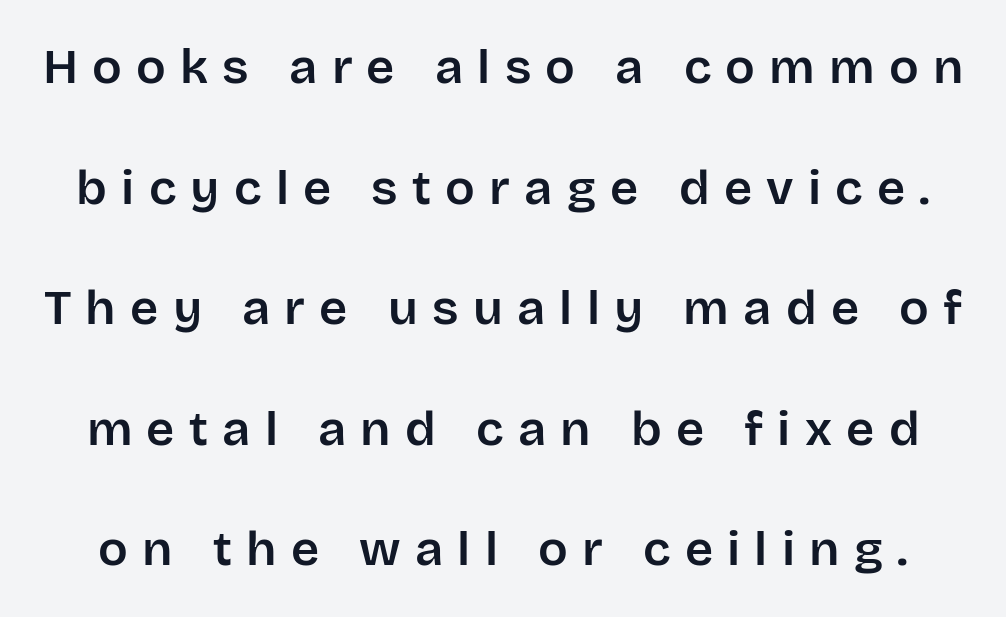
The lettering stays uniformly vertical, giving the passage a roman look. Font category for this specimen: sans-serif. Bare-footed words on every line. The vertical gap from one line to the next is large.
